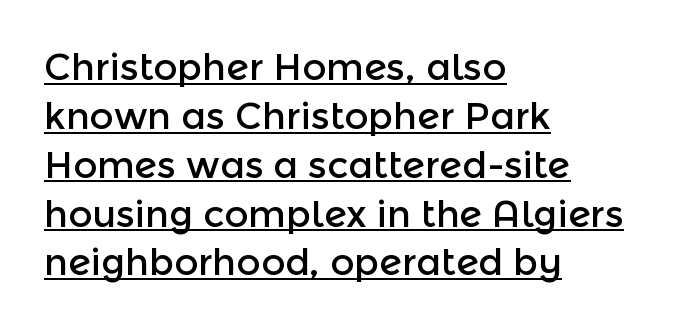
Here the glyphs are tracked normally, forming tight word shapes. This rendering uses left alignment, leaving the right contour irregular. Check where the strokes stop: nothing finishes them off — pure sans. Honestly, the underline is the first thing you notice here.
